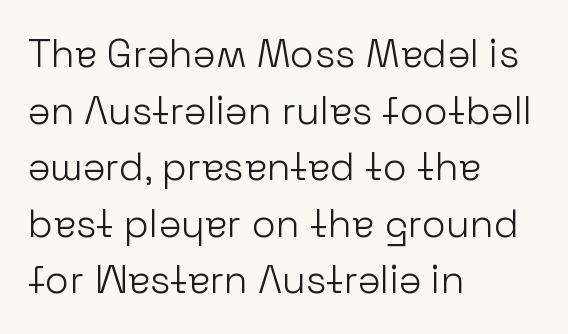
Each line starts at the same left margin while the right side varies. On a weight scale, this lands at 450 or below. A bare baseline throughout the passage. The space between consecutive lines is moderate. The line texture is even and compact thanks to regular tracking. Here the designer chose a conventional face with non-uniform glyph widths.
